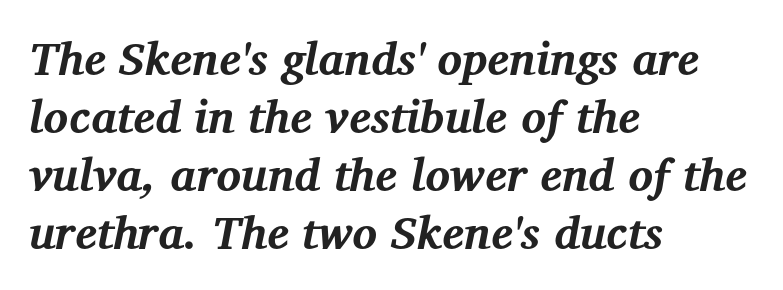
Q: Is the text bold? A: Yes.
Q: Is the text italic (slanted)? A: Yes, it leans right by about 12 degrees.
Q: Is the typeface a serif or a sans-serif typeface? A: Serif.
Q: Is the text underlined? A: No.
Q: How is the paragraph aligned? A: Left-aligned.
Q: Is the spacing between letters normal or unusually wide? A: Normal.
Q: Is the spacing between lines tight, normal or loose? A: Normal.
Q: Width (condensed, normal, or wide)? A: Normal.
Q: Stroke contrast? A: Medium.
Q: x-height? A: Medium.
Q: Monospaced? A: No.
